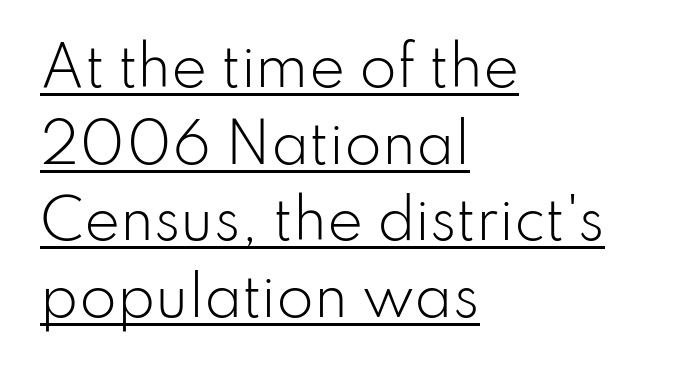
Caption: lettering with a line underneath. Do the letters lean? They stand straight. Compared with typical body copy, the letter spacing here is the same. Vertical stems look standard width or narrower in stroke.
